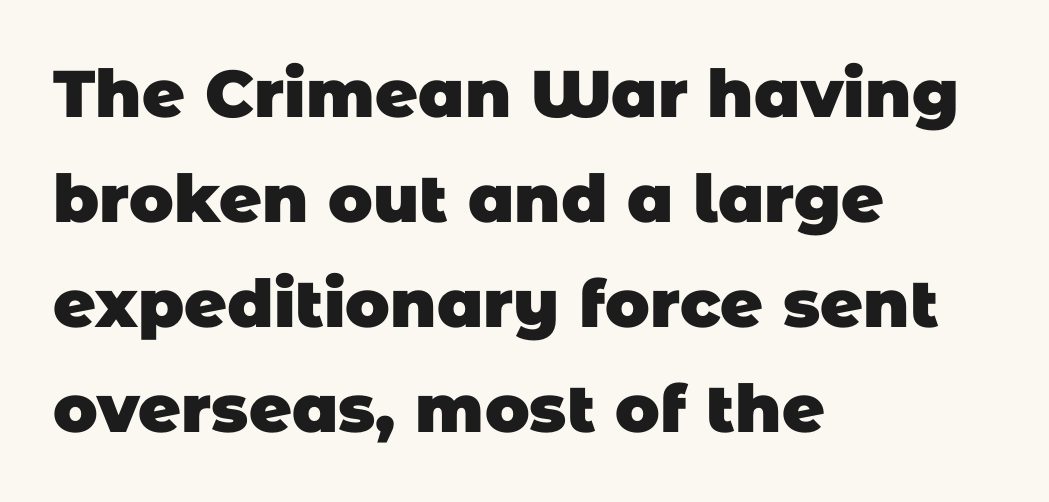
Q: Is the text bold? A: Yes.
Q: Is the typeface a serif or a sans-serif typeface? A: Sans-serif.
Q: Is the text underlined? A: No.
Q: How is the paragraph aligned? A: Left-aligned.
Q: Is the spacing between letters normal or unusually wide? A: Normal.
Q: Is the spacing between lines tight, normal or loose? A: Normal.
Q: Width (condensed, normal, or wide)? A: Normal.
Q: Stroke contrast? A: Low.
Q: x-height? A: Large.
Q: Monospaced? A: No.
